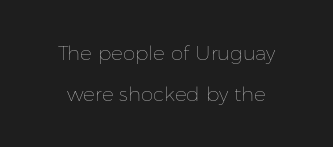
Whoever set this chose breathing room over compactness in the vertical rhythm. Italic? Not at all — the glyphs are vertical. Plain, unruled lines of type. Weight: not bold — regular or lighter. The passage shown has conventional tracking throughout.
